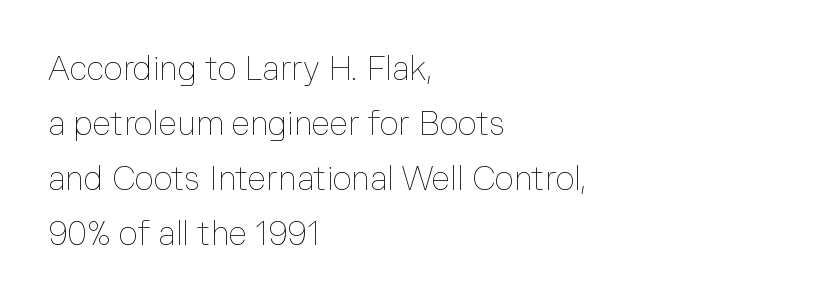
Q: Is the text bold? A: No.
Q: Is the text italic (slanted)? A: No, it is upright.
Q: Is the text underlined? A: No.
Q: How is the paragraph aligned? A: Left-aligned.
Q: Is the spacing between letters normal or unusually wide? A: Normal.
Q: Is the spacing between lines tight, normal or loose? A: Normal.
Q: Width (condensed, normal, or wide)? A: Normal.
Q: Stroke contrast? A: Low.
Q: x-height? A: Medium.
Q: Monospaced? A: No.
